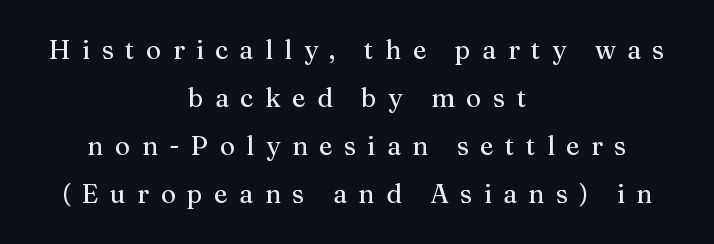
The image shows 26 px text type, upright; set centered, line spacing 1.85x, unusually wide letter spacing (+0.44 em), not underlined.
